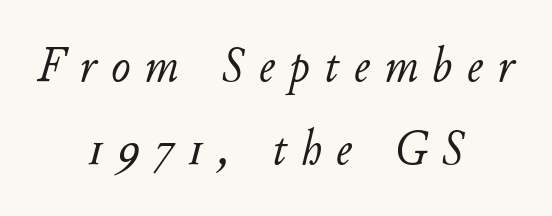
The image shows 51 px light type, italic (leaning right); set centered, normal line spacing (1.62x), unusually wide letter spacing (+0.29 em), not underlined; low stroke contrast and a small x-height.
